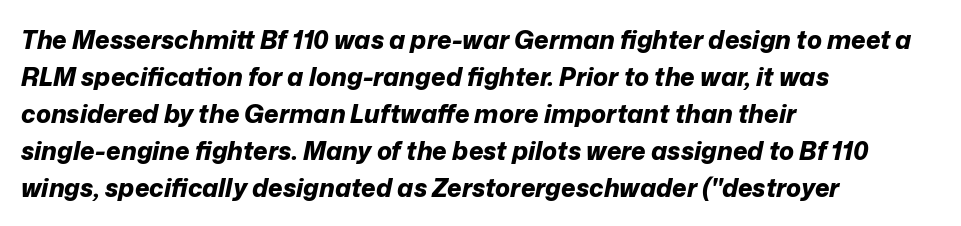
Descenders are the only things crossing below the line. The vertical gap from one line to the next is medium. Short and long lines alike share a common starting point at left. Is the type slanted? Yes — the strokes lean at a clear angle.
